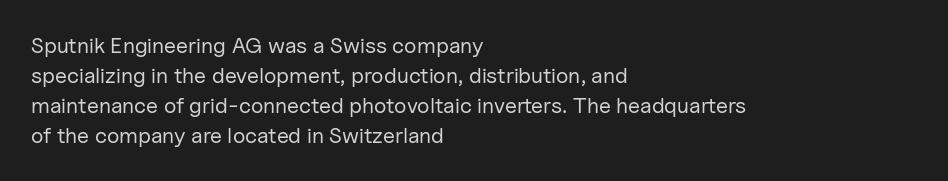
{"italic": "no", "bold": "no", "underline": "no", "align": "left", "line_spacing": "normal", "line_spacing_ratio": 1.37, "letter_spacing": "normal", "letter_spacing_em": 0.0, "glyph_px": 22}
